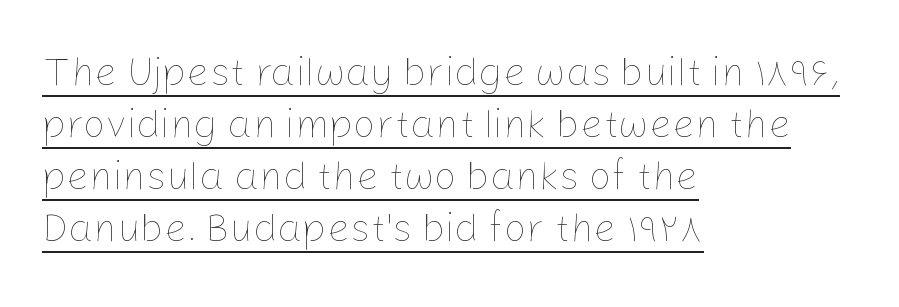
The image shows 40 px thin type, upright; set left-aligned, normal line spacing (1.3x), normal letter spacing, underlined; low stroke contrast and a medium x-height.
